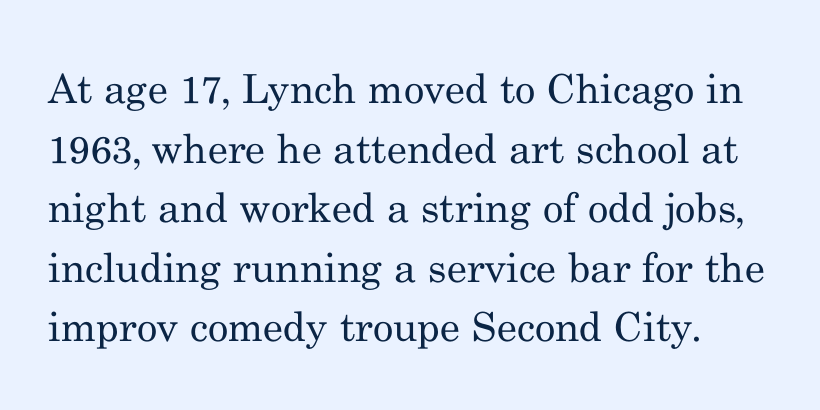
The rows are spaced the way most documents space them. Glyph-to-glyph distance matches everyday printed text. No italicization has been applied; the sample stays upright. Underlining? Definitely not there. These lines are rendered in a variable-pitch font.
